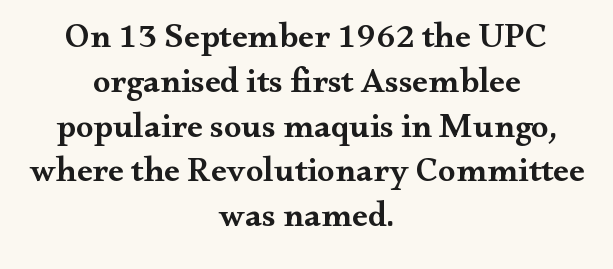
{"serif": "yes", "italic": "no", "bold": "semi", "weight": "semibold", "width": "wide", "stroke_contrast": "medium", "x_height": "small", "monospaced": "no", "underline": "no", "align": "center", "line_spacing": "normal", "line_spacing_ratio": 1.28, "letter_spacing": "normal", "letter_spacing_em": 0.0, "glyph_px": 35}
